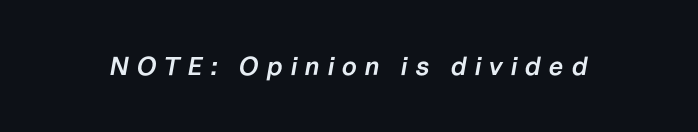
The image shows 26 px text type, italic (leaning right); set unusually wide letter spacing (+0.29 em), not underlined.
